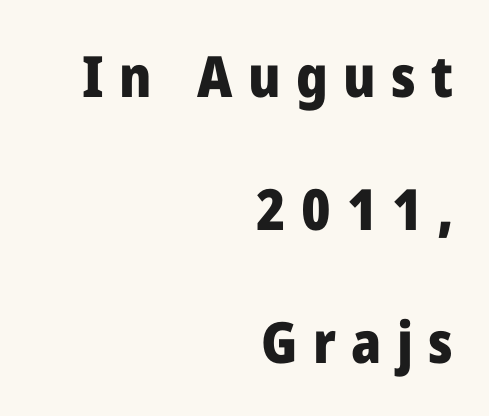
{"serif": "no", "italic": "no", "bold": "yes", "weight": "heavy", "width": "normal", "stroke_contrast": "low", "x_height": "medium", "monospaced": "no", "underline": "no", "align": "right", "line_spacing": "loose", "line_spacing_ratio": 2.33, "letter_spacing": "wide", "letter_spacing_em": 0.27, "glyph_px": 57}
